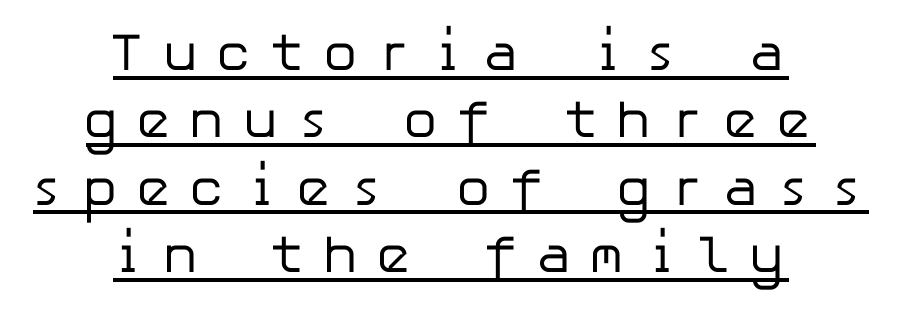
Q: Is the text bold? A: No.
Q: Is the text italic (slanted)? A: No, it is upright.
Q: Is the typeface a serif or a sans-serif typeface? A: Sans-serif.
Q: Is the text underlined? A: Yes.
Q: How is the paragraph aligned? A: Centered.
Q: Is the spacing between letters normal or unusually wide? A: Unusually wide.
Q: Is the spacing between lines tight, normal or loose? A: Normal.
Q: Width (condensed, normal, or wide)? A: Normal.
Q: Stroke contrast? A: Low.
Q: x-height? A: Medium.
